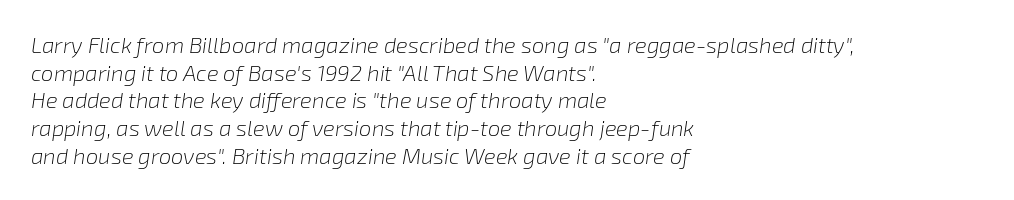
Reading down the column, the eye jumps a familiar distance to each next line. The rendering anchors every line to the left-hand side. You could call the tracking neutral — neither tight nor loose. Heft: none added — not bold. The whole block is typeset with a tilt.
